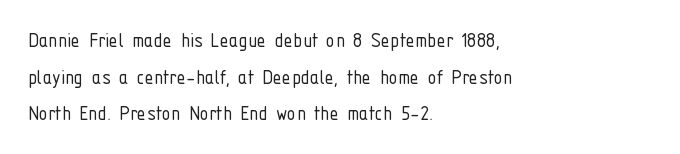
The image shows 23 px text type, upright; set left-aligned, normal line spacing (1.59x), normal letter spacing, not underlined.
